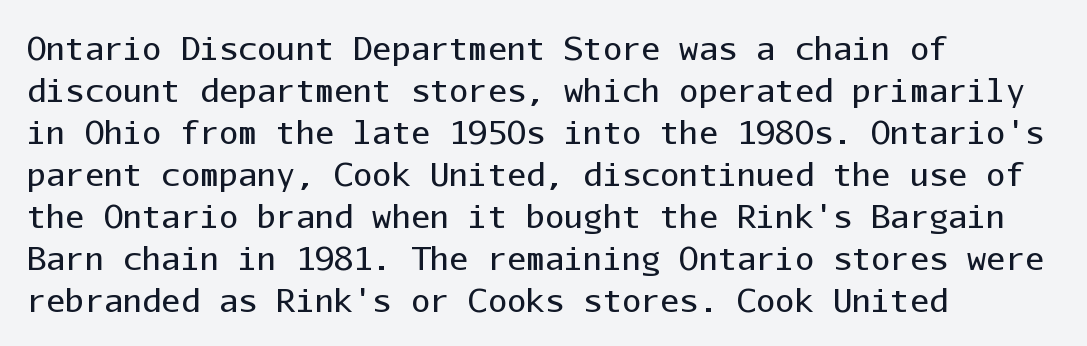
Q: Is the text bold? A: No.
Q: Is the text italic (slanted)? A: No, it is upright.
Q: Is the typeface a serif or a sans-serif typeface? A: Sans-serif.
Q: Is the text underlined? A: No.
Q: How is the paragraph aligned? A: Left-aligned.
Q: Is the spacing between letters normal or unusually wide? A: Normal.
Q: Is the spacing between lines tight, normal or loose? A: Normal.
Q: Width (condensed, normal, or wide)? A: Normal.
Q: Stroke contrast? A: Low.
Q: x-height? A: Medium.
Q: Monospaced? A: Yes.
